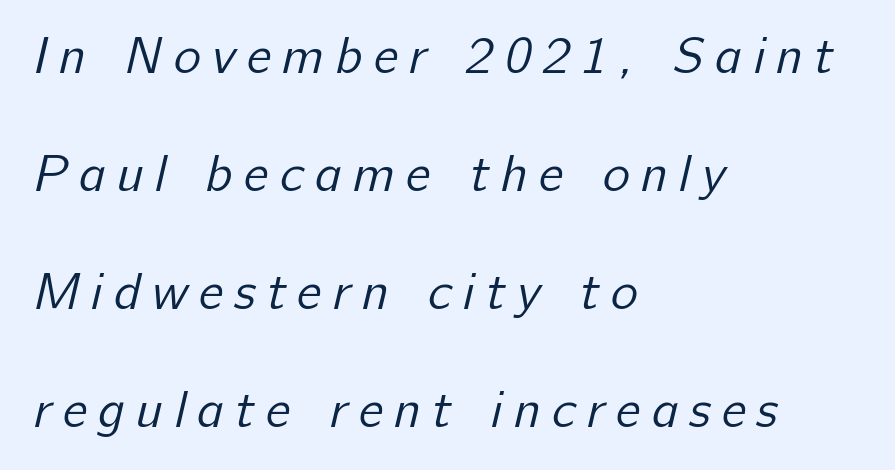
Q: Is the text bold? A: No.
Q: Is the typeface a serif or a sans-serif typeface? A: Sans-serif.
Q: Is the text underlined? A: No.
Q: How is the paragraph aligned? A: Left-aligned.
Q: Is the spacing between letters normal or unusually wide? A: Unusually wide.
Q: Is the spacing between lines tight, normal or loose? A: Loose.
Q: Width (condensed, normal, or wide)? A: Normal.
Q: Stroke contrast? A: Low.
Q: x-height? A: Medium.
Q: Monospaced? A: No.
